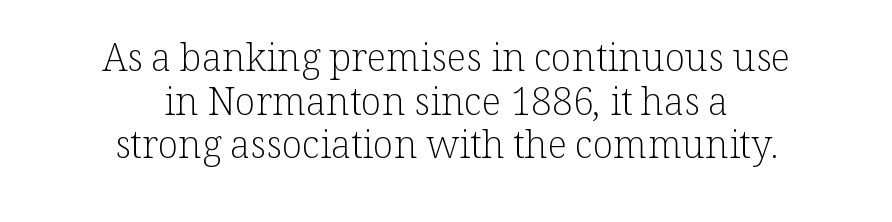
{"serif": "yes", "italic": "no", "bold": "no", "weight": "light", "width": "normal", "stroke_contrast": "low", "x_height": "medium", "monospaced": "no", "underline": "no", "align": "center", "line_spacing": "tight", "line_spacing_ratio": 1.15, "letter_spacing": "normal", "letter_spacing_em": 0.0, "glyph_px": 38}
